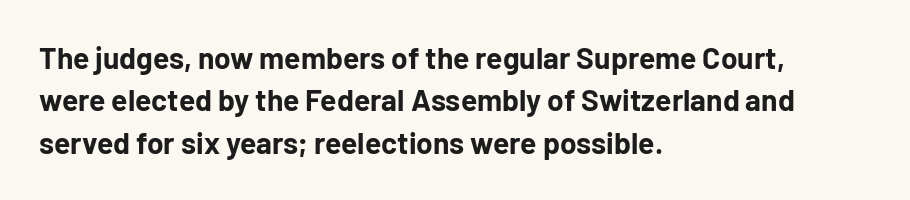
The face used here is a sans, in the tradition of grotesques and geometrics. Style check: upright. In terms of leading, this rendering sits right in the middle. The space directly below the letters is spotless. Looks like regular typesetting: each glyph gets only the width it needs.
